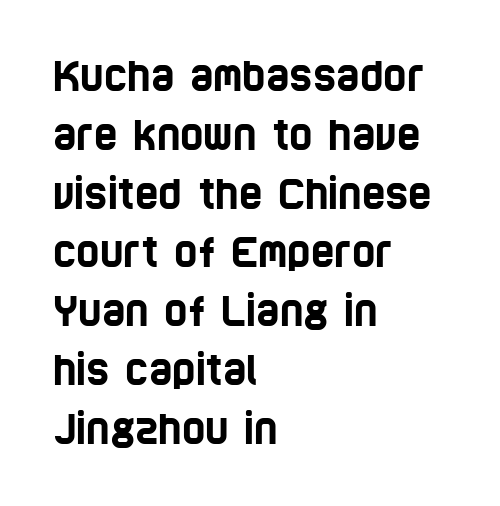
{"serif": "no", "width": "condensed", "stroke_contrast": "low", "x_height": "large", "monospaced": "no", "underline": "no", "align": "left", "line_spacing": "normal", "line_spacing_ratio": 1.47, "letter_spacing": "normal", "letter_spacing_em": 0.0, "glyph_px": 40}
